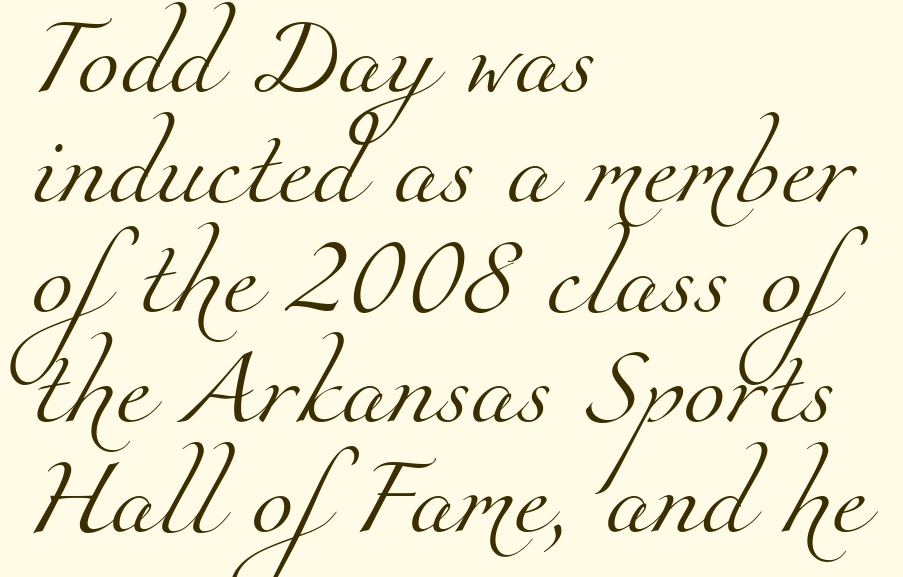
Q: Is the text bold? A: No.
Q: Is the typeface a serif or a sans-serif typeface? A: Serif.
Q: Is the text underlined? A: No.
Q: How is the paragraph aligned? A: Left-aligned.
Q: Is the spacing between letters normal or unusually wide? A: Normal.
Q: Is the spacing between lines tight, normal or loose? A: Normal.
Q: Width (condensed, normal, or wide)? A: Normal.
Q: Stroke contrast? A: Medium.
Q: x-height? A: Small.
Q: Monospaced? A: No.
